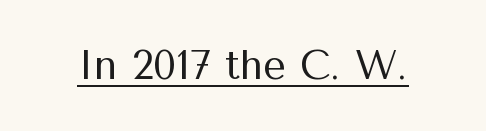
The image shows 40 px regular-weight sans-serif type, upright; set normal letter spacing, underlined; medium stroke contrast and a medium x-height.
